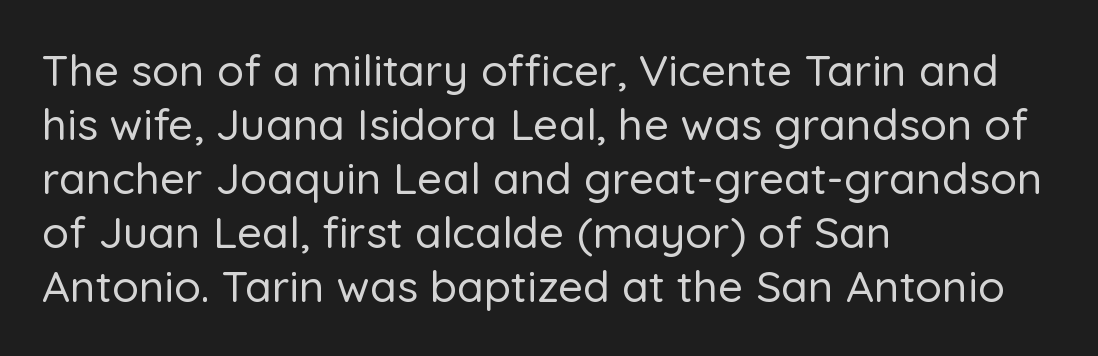
Each word holds together tightly as a unit, with standard inter-letter gaps. Each row of text sits above clean, open space. Italic? Not at all — the glyphs are vertical. Alignment: flush left. The font family rendered here belongs to the sans-serif group.
